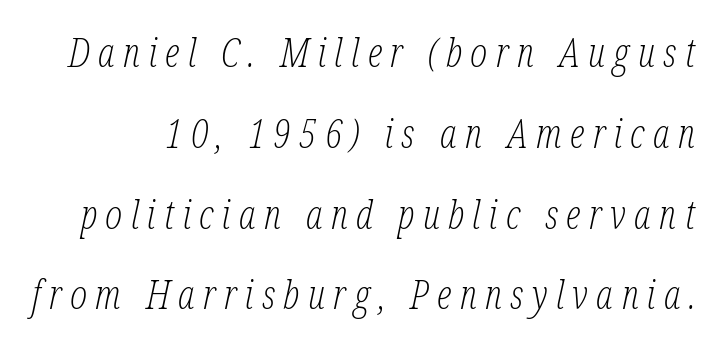
{"serif": "yes", "italic": "yes", "lean": "right", "slant_degrees": 12, "bold": "no", "weight": "light", "width": "condensed", "stroke_contrast": "low", "x_height": "medium", "monospaced": "no", "underline": "no", "line_spacing": "loose", "line_spacing_ratio": 2.02, "letter_spacing": "wide", "letter_spacing_em": 0.21, "glyph_px": 40}
